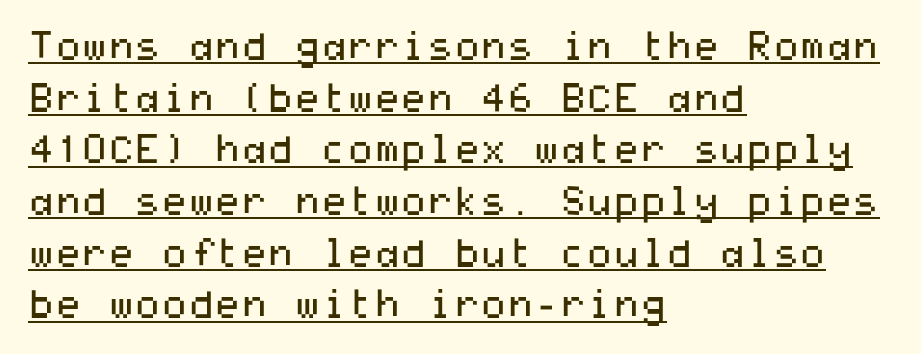
Letter spacing: default. The font is comparable to plain body text, perhaps lighter. Leading: standard. Alignment: flush left. Does the type have serifs? No, each stem ends abruptly.
